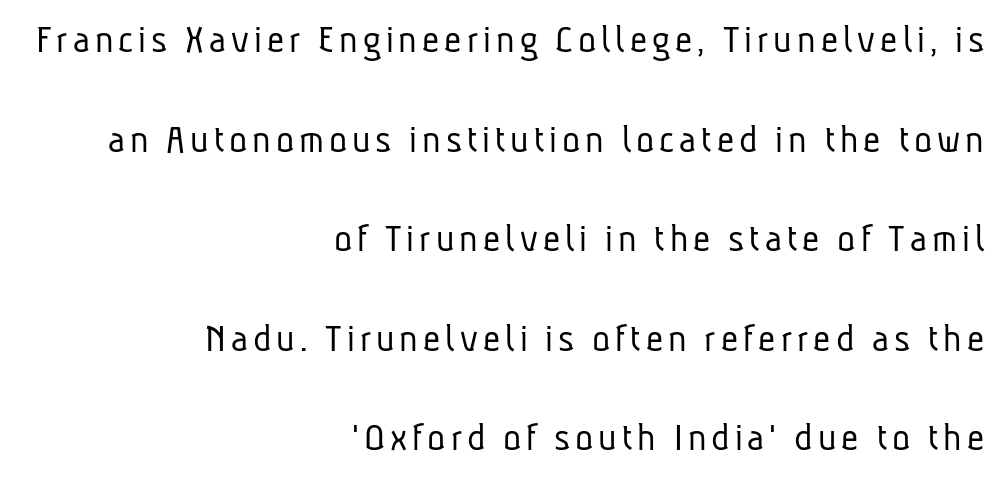
{"serif": "no", "bold": "no", "weight": "light", "width": "condensed", "stroke_contrast": "low", "x_height": "medium", "monospaced": "no", "underline": "no", "align": "right", "line_spacing": "loose", "line_spacing_ratio": 2.37, "glyph_px": 42}
